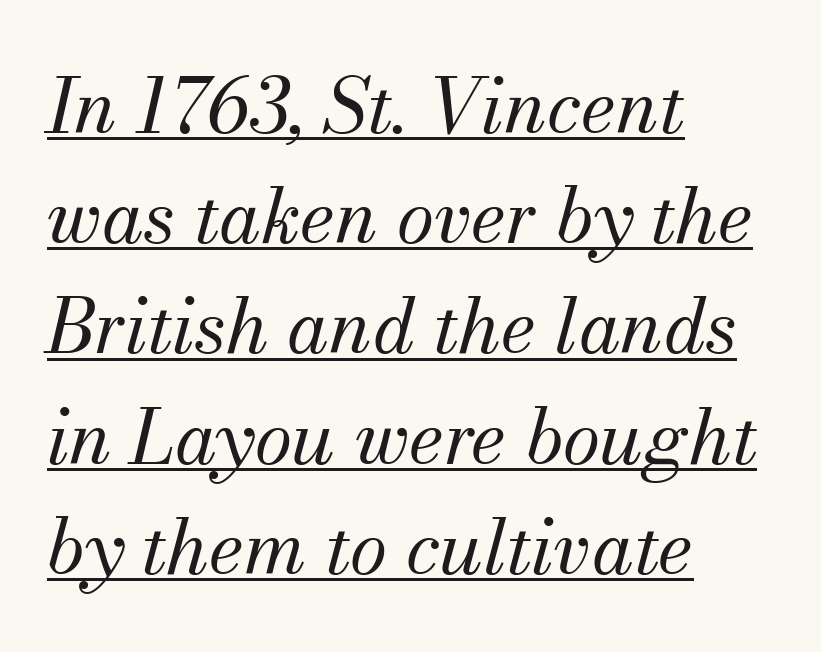
The image shows 76 px regular-weight serif type, italic (leaning right); set left-aligned, normal line spacing (1.45x), normal letter spacing, underlined; medium stroke contrast and a small x-height.
